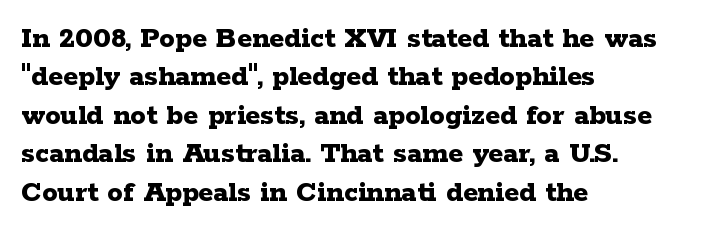
The passage shown is not underscored anywhere. Is the type bold? Yes — the strokes are clearly thick and heavy. Do the characters align in a grid? No, the font is proportional. The rag falls on the right side of this text block.
